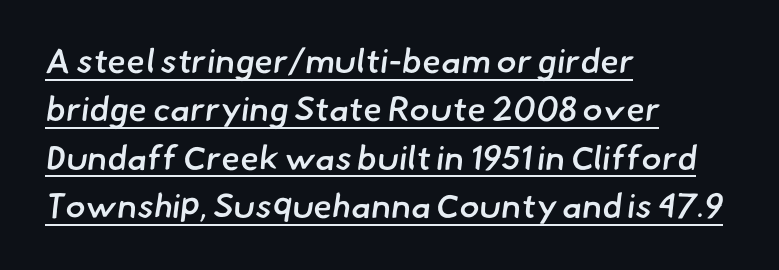
Is this a fixed-width face? No — the glyphs have proportional, varying widths. You could call the tracking neutral — neither tight nor loose. Students, observe the line beneath the letters — that is underlining. The characters look somewhat weighty, a semibold short of true bold.
